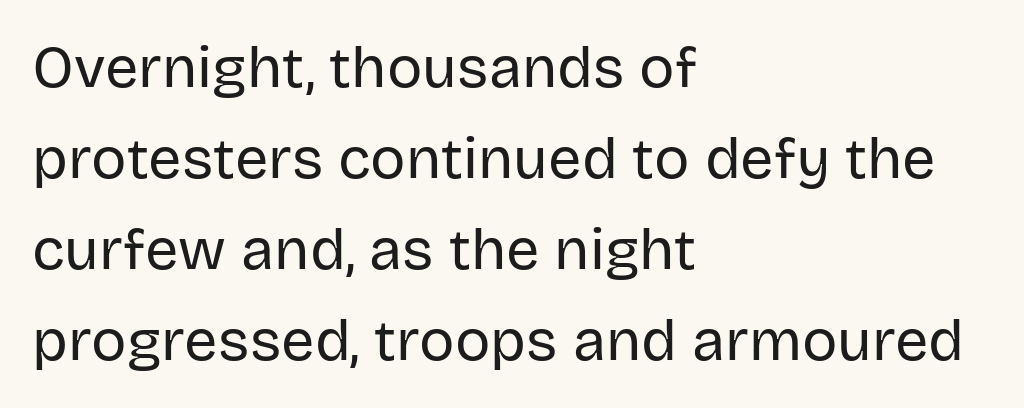
Q: Is the text bold? A: No.
Q: Is the text italic (slanted)? A: No, it is upright.
Q: Is the typeface a serif or a sans-serif typeface? A: Sans-serif.
Q: Is the text underlined? A: No.
Q: How is the paragraph aligned? A: Left-aligned.
Q: Is the spacing between letters normal or unusually wide? A: Normal.
Q: Is the spacing between lines tight, normal or loose? A: Normal.
Q: Width (condensed, normal, or wide)? A: Normal.
Q: Stroke contrast? A: Low.
Q: x-height? A: Large.
Q: Monospaced? A: No.
